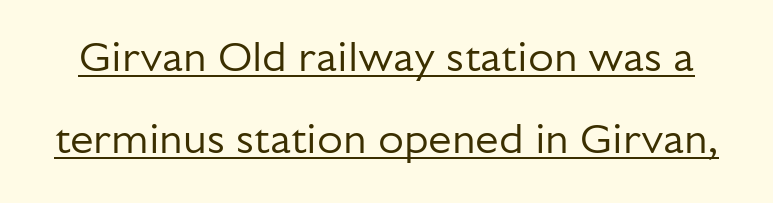
The image shows 42 px regular-weight sans-serif type, upright; set loose line spacing (1.95x), normal letter spacing, underlined; low stroke contrast and a medium x-height.
